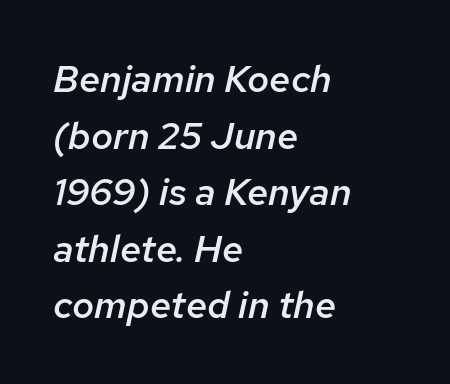
Q: Is the text bold? A: Semi-bold.
Q: Is the text italic (slanted)? A: Yes, it leans right by about 12 degrees.
Q: Is the text underlined? A: No.
Q: How is the paragraph aligned? A: Left-aligned.
Q: Is the spacing between letters normal or unusually wide? A: Normal.
Q: Is the spacing between lines tight, normal or loose? A: Normal.
Q: Width (condensed, normal, or wide)? A: Normal.
Q: Stroke contrast? A: Low.
Q: x-height? A: Medium.
Q: Monospaced? A: No.
